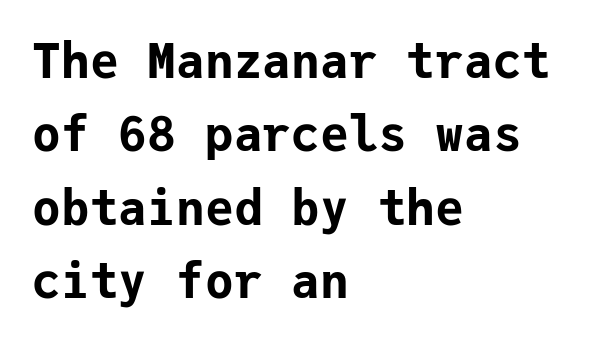
Leftover space on each line is placed entirely after the last word. Regarding serifs, this sample does without them. Compared with typical paragraphs, the rows here are spaced about the same. The letters stand straight up with perfectly vertical stems.
